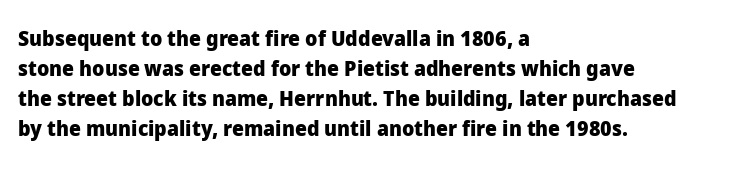
The image shows 21 px bold type, upright; set left-aligned, normal line spacing (1.43x), normal letter spacing, not underlined.
